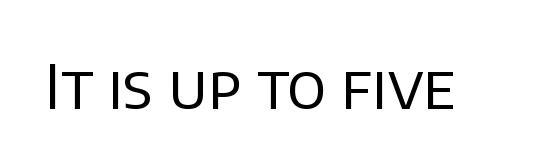
Q: Is the text bold? A: No.
Q: Is the text italic (slanted)? A: No, it is upright.
Q: Is the typeface a serif or a sans-serif typeface? A: Sans-serif.
Q: Is the text underlined? A: No.
Q: Is the spacing between letters normal or unusually wide? A: Normal.
Q: Width (condensed, normal, or wide)? A: Normal.
Q: Stroke contrast? A: Low.
Q: x-height? A: Large.
Q: Monospaced? A: No.
